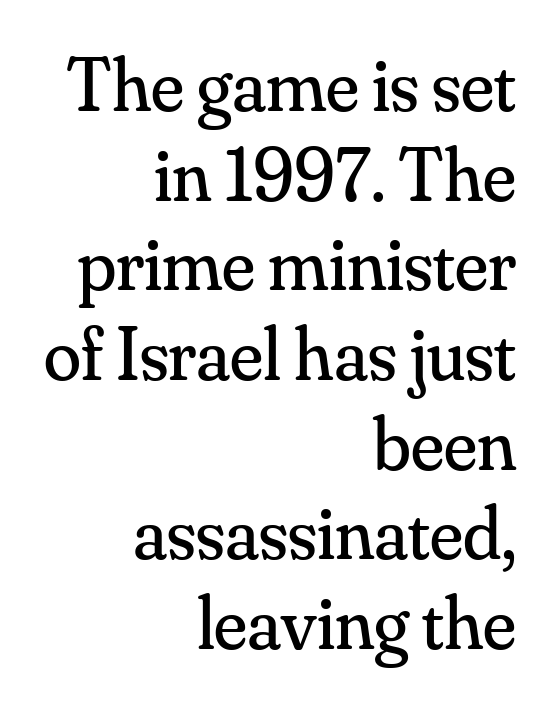
The image shows 76 px regular-weight serif type, upright; set right-aligned, line spacing 1.18x, normal letter spacing, not underlined; medium stroke contrast and a small x-height.
